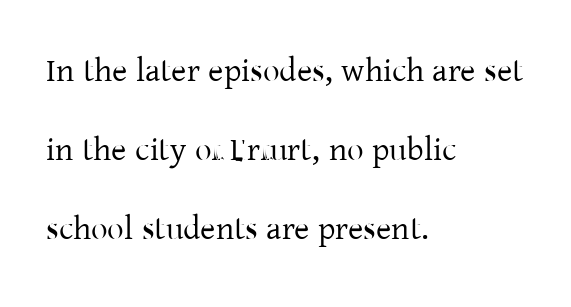
{"serif": "yes", "italic": "no", "bold": "no", "weight": "regular", "width": "normal", "stroke_contrast": "low", "x_height": "medium", "monospaced": "no", "underline": "no", "align": "left", "line_spacing": "loose", "line_spacing_ratio": 2.4, "letter_spacing": "normal", "letter_spacing_em": 0.0, "glyph_px": 33}
